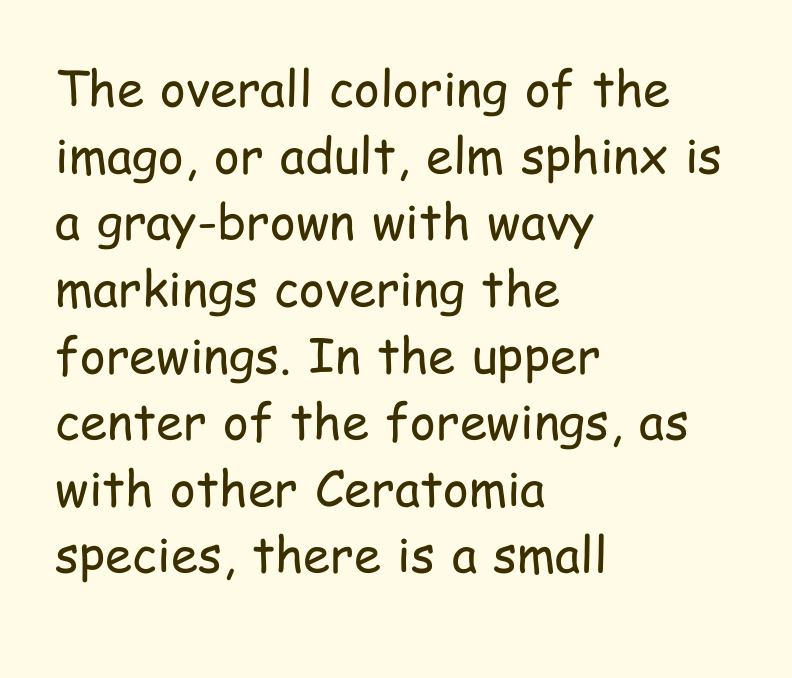
Decoration check: the copy has no underline. These lines are composed in type without serifs. A typesetter would call this proportional, since set widths differ per character. In CSS terms this would be text-align: left. Ordinary non-slanted type is in use. Think standard paragraph weight, or any step lighter than that.
